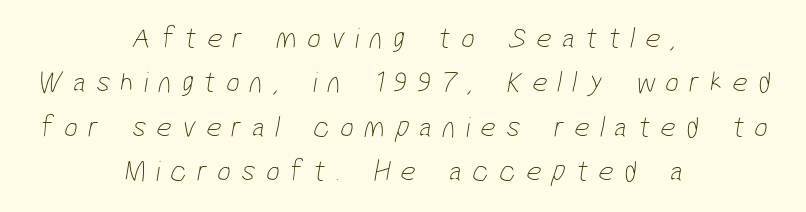
The image shows 30 px thin, condensed sans-serif type; set centered, normal line spacing (1.48x), unusually wide letter spacing (+0.34 em), not underlined; low stroke contrast and a medium x-height.
